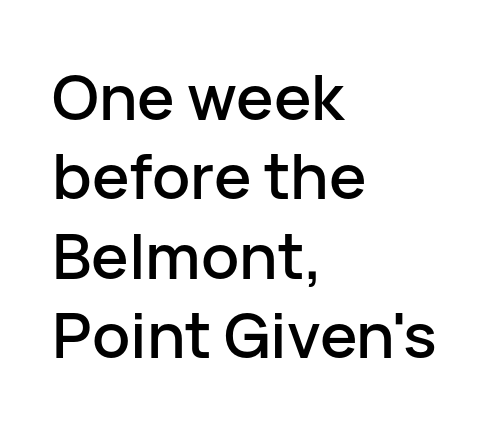
The image shows 63 px sans-serif type, upright; set left-aligned, normal line spacing (1.26x), normal letter spacing, not underlined; low stroke contrast and a medium x-height.
